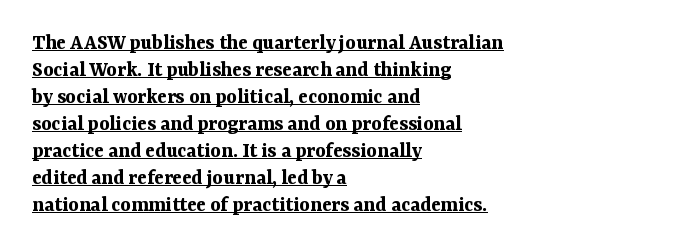
The image shows 22 px bold type, upright; set left-aligned, line spacing 1.23x, normal letter spacing, underlined.
